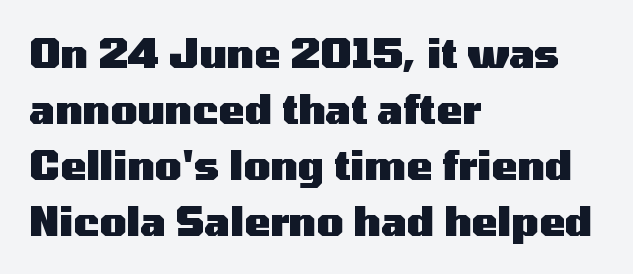
{"serif": "no", "italic": "no", "bold": "yes", "weight": "heavy", "width": "wide", "stroke_contrast": "medium", "x_height": "medium", "monospaced": "no", "underline": "no", "align": "left", "line_spacing": "normal", "line_spacing_ratio": 1.44, "letter_spacing": "normal", "letter_spacing_em": 0.0, "glyph_px": 39}
